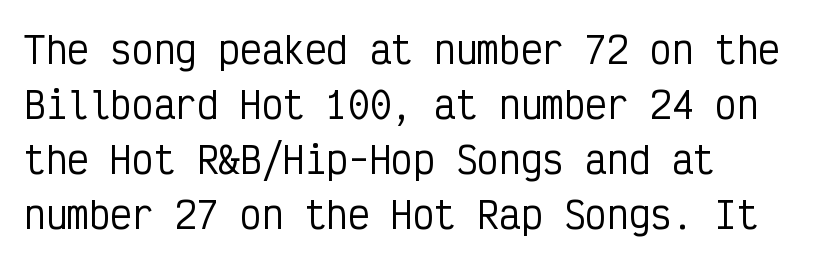
The image shows 36 px condensed sans-serif type, upright, monospaced; set left-aligned, normal line spacing (1.53x), normal letter spacing, not underlined; low stroke contrast and a medium x-height.
